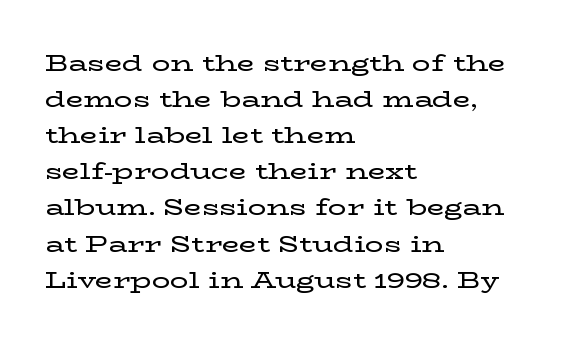
Q: Is the text italic (slanted)? A: No, it is upright.
Q: Is the text underlined? A: No.
Q: How is the paragraph aligned? A: Left-aligned.
Q: Is the spacing between letters normal or unusually wide? A: Normal.
Q: Is the spacing between lines tight, normal or loose? A: Normal.
